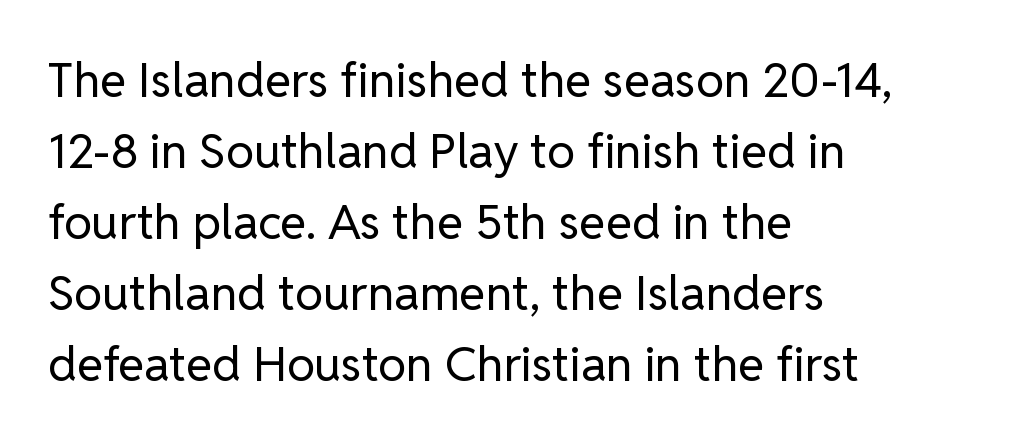
{"serif": "no", "italic": "no", "bold": "no", "weight": "regular", "width": "normal", "stroke_contrast": "low", "x_height": "medium", "monospaced": "no", "underline": "no", "align": "left", "line_spacing": "normal", "line_spacing_ratio": 1.48, "letter_spacing": "normal", "letter_spacing_em": 0.0, "glyph_px": 48}
